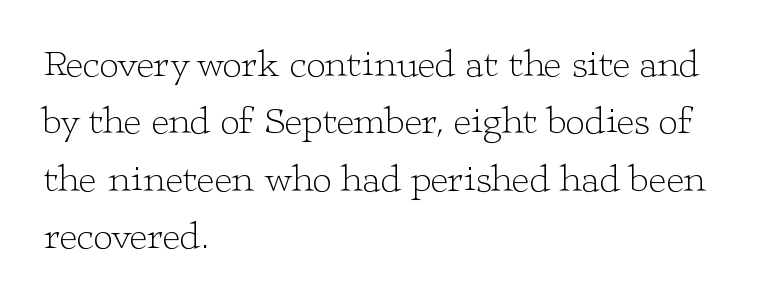
You can tell it's not italic because the verticals are truly vertical. The strokes carry an ordinary text weight at most. The glyphs are unaccompanied by any horizontal stroke below them. Here the designer chose a conventional face with non-uniform glyph widths. Spacing between characters is what you'd get straight out of the box.
